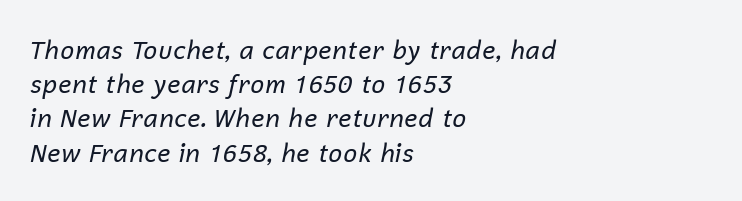
The image shows 25 px text type, italic (leaning right); set left-aligned, normal line spacing (1.37x), normal letter spacing, not underlined.
